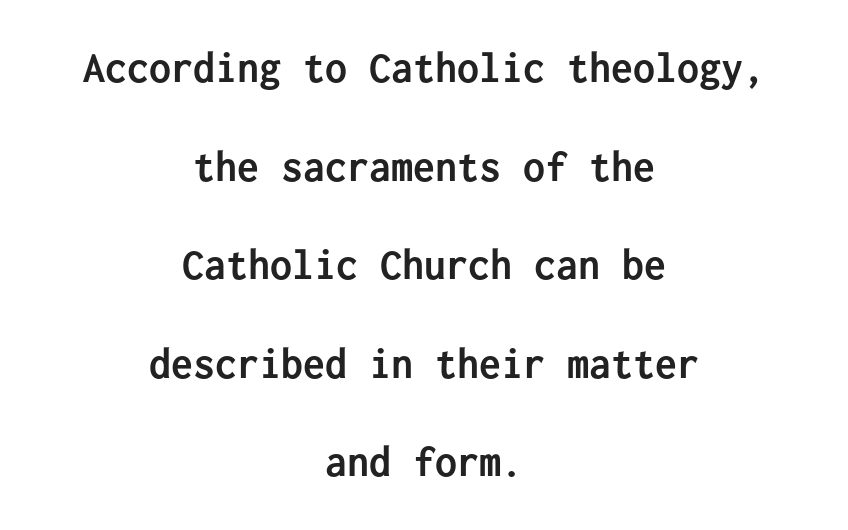
The image shows 44 px semibold sans-serif type, upright, monospaced; set centered, loose line spacing (2.24x), normal letter spacing, not underlined; low stroke contrast and a medium x-height.
